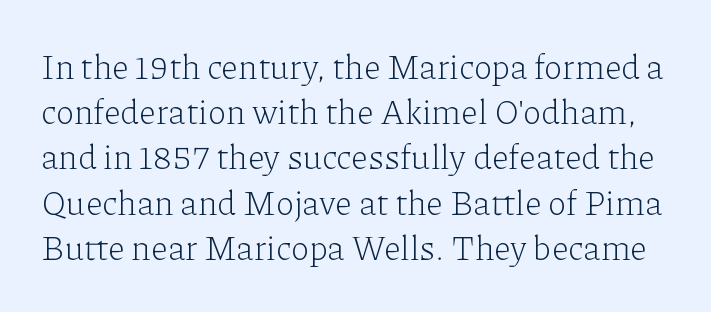
Q: Is the text bold? A: No.
Q: Is the text italic (slanted)? A: No, it is upright.
Q: Is the typeface a serif or a sans-serif typeface? A: Serif.
Q: Is the text underlined? A: No.
Q: Is the spacing between letters normal or unusually wide? A: Normal.
Q: Is the spacing between lines tight, normal or loose? A: Normal.
Q: Width (condensed, normal, or wide)? A: Normal.
Q: Stroke contrast? A: Low.
Q: x-height? A: Medium.
Q: Monospaced? A: No.
